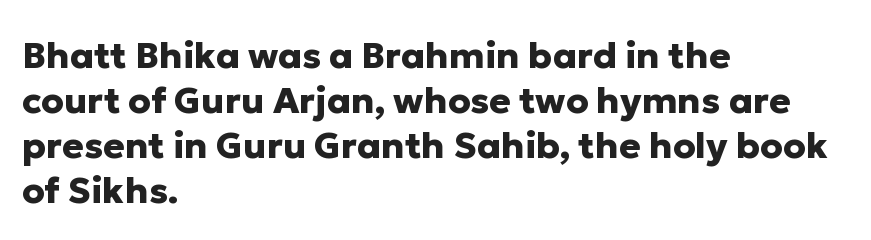
Type style note: lacks serifs. Anything drawn beneath the words? Only blank space. In terms of posture, this sample is upright. Nothing unusual about the tracking: characters are spaced as the font intends. This sample is left-justified, so line endings fall wherever the words run out. The lines sit at an ordinary, default distance from one another.
